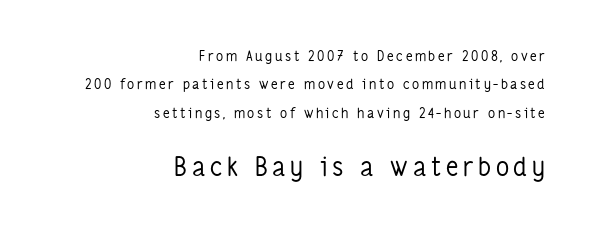
{"italic": "no", "bold": "no", "underline": "no", "align": "right", "line_spacing": "loose", "line_spacing_ratio": 2.03, "larger_block": "second", "size_ratio": 1.86, "glyph_px": 26}
